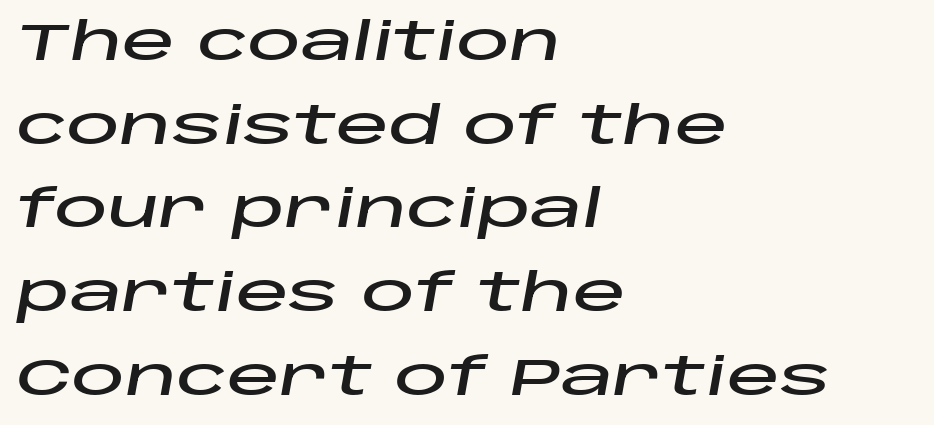
The image shows 53 px wide type, italic (leaning right); set left-aligned, normal line spacing (1.58x), normal letter spacing, not underlined; low stroke contrast and a large x-height.
